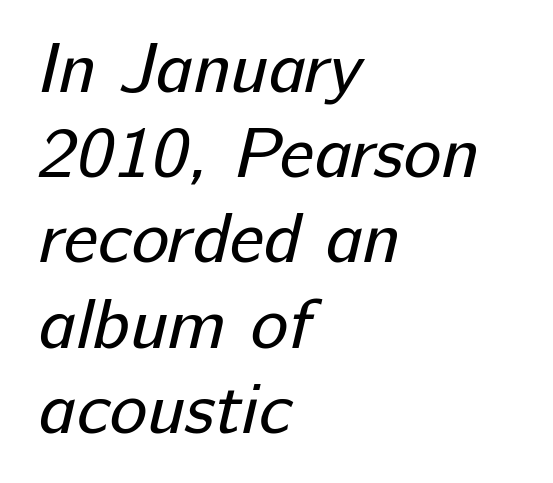
Q: Is the text bold? A: No.
Q: Is the typeface a serif or a sans-serif typeface? A: Sans-serif.
Q: Is the text underlined? A: No.
Q: How is the paragraph aligned? A: Left-aligned.
Q: Is the spacing between letters normal or unusually wide? A: Normal.
Q: Width (condensed, normal, or wide)? A: Normal.
Q: Stroke contrast? A: Low.
Q: x-height? A: Medium.
Q: Monospaced? A: No.
